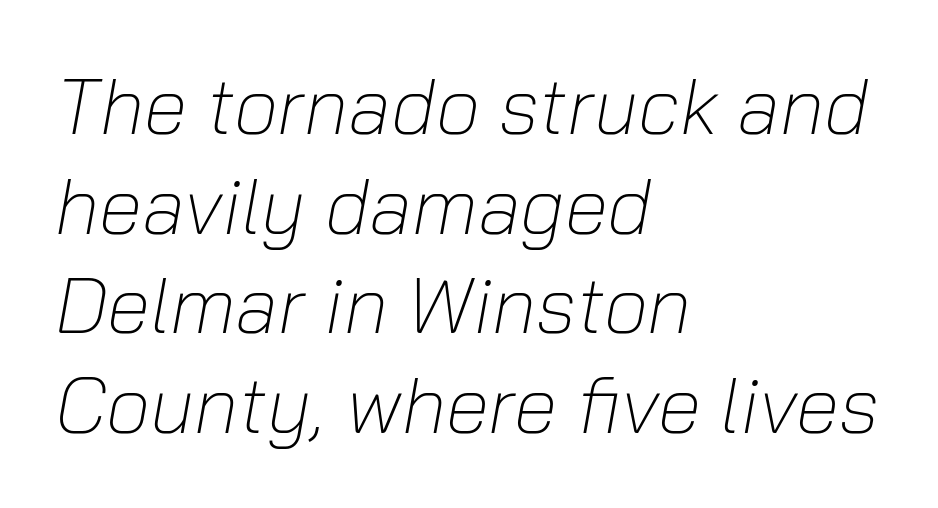
The image shows 79 px light type, italic (leaning right); set left-aligned, normal line spacing (1.26x), normal letter spacing, not underlined; low stroke contrast and a medium x-height.
